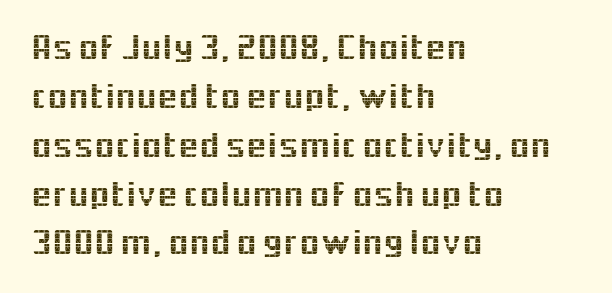
{"serif": "no", "italic": "no", "width": "normal", "x_height": "medium", "monospaced": "no", "underline": "no", "align": "left", "line_spacing": "normal", "line_spacing_ratio": 1.32, "letter_spacing": "normal", "letter_spacing_em": 0.0, "glyph_px": 37}
